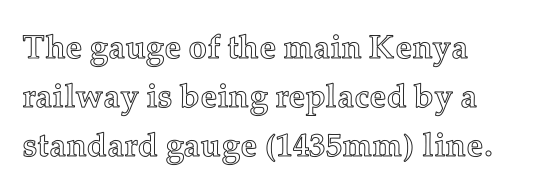
Q: Is the text italic (slanted)? A: No, it is upright.
Q: Is the text underlined? A: No.
Q: Is the spacing between letters normal or unusually wide? A: Normal.
Q: Is the spacing between lines tight, normal or loose? A: Normal.
Q: Width (condensed, normal, or wide)? A: Normal.
Q: x-height? A: Medium.
Q: Monospaced? A: No.
